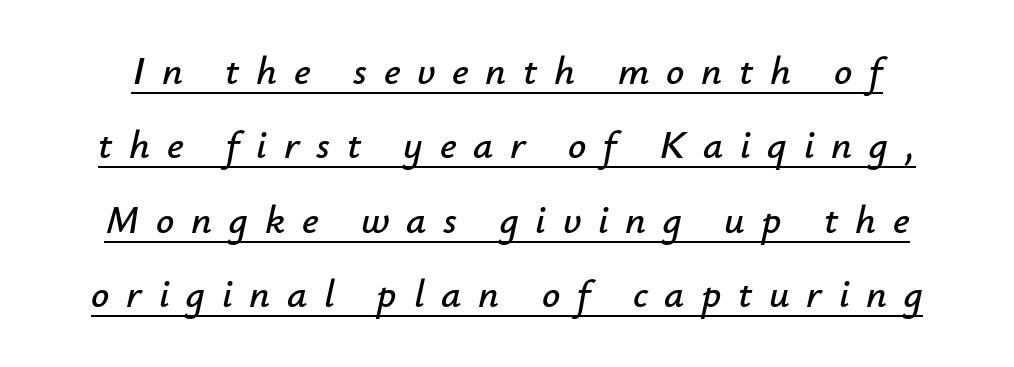
{"italic": "yes", "lean": "right", "slant_degrees": 12, "width": "normal", "stroke_contrast": "low", "x_height": "small", "monospaced": "no", "underline": "yes", "line_spacing_ratio": 1.86, "letter_spacing": "wide", "letter_spacing_em": 0.42, "glyph_px": 40}
